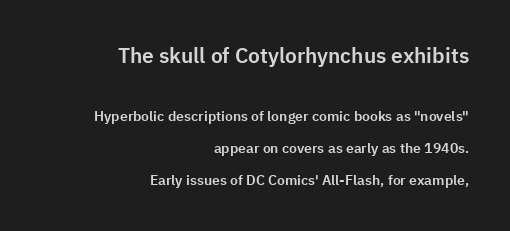
The image shows 21 px text type, upright; set right-aligned, loose line spacing (2.29x), normal letter spacing, not underlined; the first (top) block is 1.5x larger.
